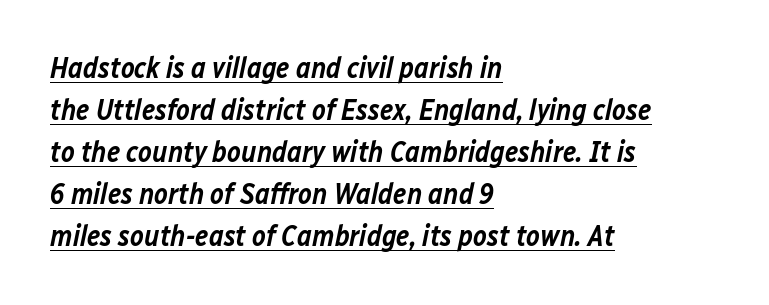
Glance below the letters and you will spot a drawn line. Layout note: lines flush left. Inter-character spacing is left at the font's built-in metrics. How would I describe the line gaps? Plain and ordinary. Looks like regular typesetting: each glyph gets only the width it needs.
